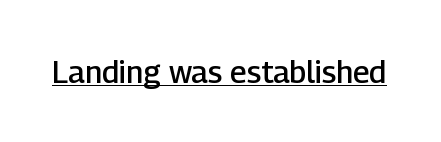
{"serif": "no", "italic": "no", "bold": "semi", "weight": "semibold", "width": "normal", "stroke_contrast": "low", "x_height": "medium", "monospaced": "no", "underline": "yes", "letter_spacing": "normal", "letter_spacing_em": 0.0, "glyph_px": 31}
